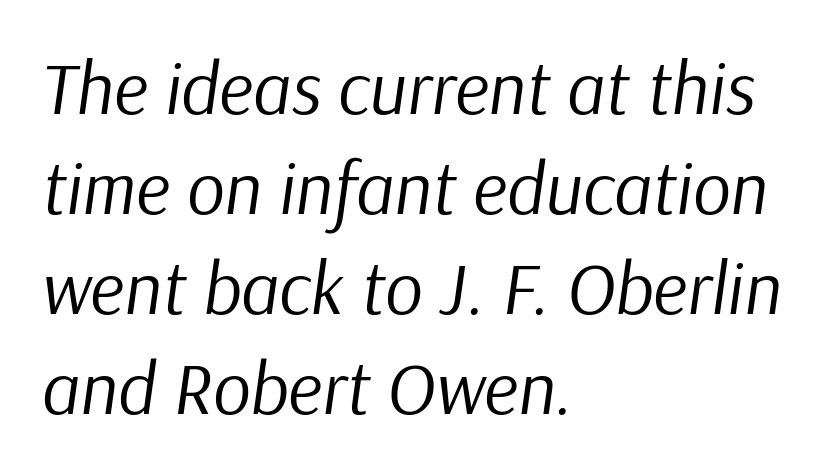
The image shows 74 px regular-weight type, italic (leaning right); set left-aligned, normal line spacing (1.35x), normal letter spacing, not underlined; low stroke contrast and a medium x-height.
